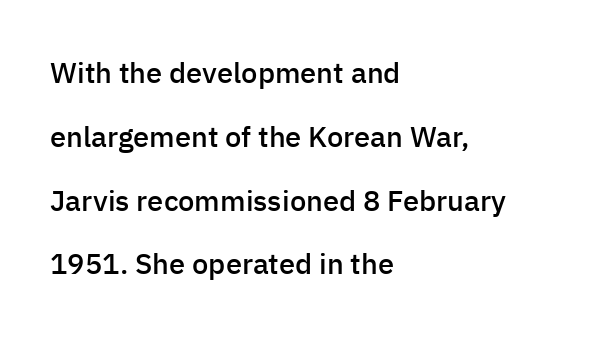
Q: Is the text bold? A: Semi-bold.
Q: Is the text italic (slanted)? A: No, it is upright.
Q: Is the typeface a serif or a sans-serif typeface? A: Sans-serif.
Q: Is the text underlined? A: No.
Q: How is the paragraph aligned? A: Left-aligned.
Q: Is the spacing between letters normal or unusually wide? A: Normal.
Q: Is the spacing between lines tight, normal or loose? A: Loose.
Q: Width (condensed, normal, or wide)? A: Normal.
Q: Stroke contrast? A: Low.
Q: x-height? A: Medium.
Q: Monospaced? A: No.
